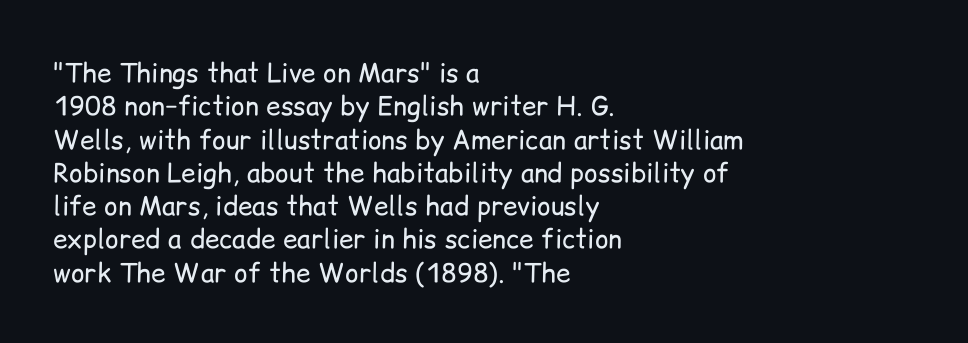
Q: Is the text bold? A: No.
Q: Is the text italic (slanted)? A: No, it is upright.
Q: Is the text underlined? A: No.
Q: How is the paragraph aligned? A: Left-aligned.
Q: Is the spacing between letters normal or unusually wide? A: Normal.
Q: Is the spacing between lines tight, normal or loose? A: Normal.
